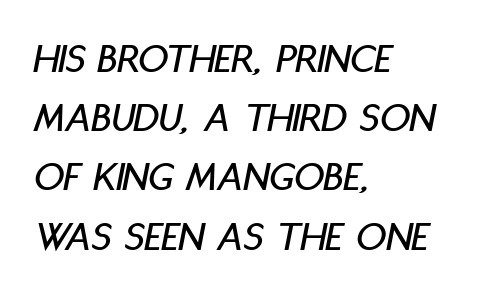
Notice how the passage keeps a crisp vertical edge on the left only. Emphasis-style slanted type is in use. Compared with typical paragraphs, the rows here are spaced about the same. Character widths vary here, with narrow letters taking less room than wide ones.
